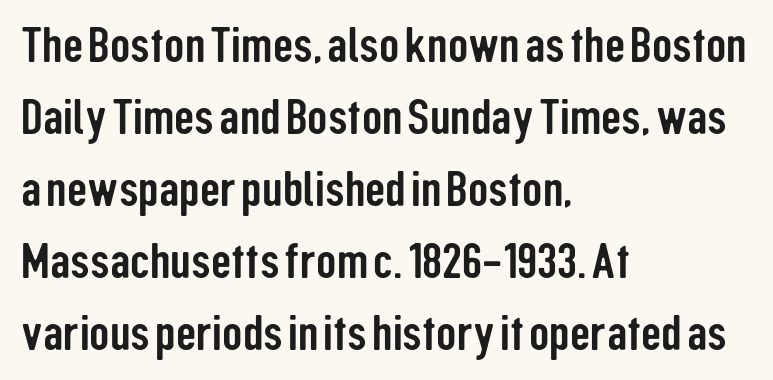
Q: Is the text italic (slanted)? A: No, it is upright.
Q: Is the typeface a serif or a sans-serif typeface? A: Sans-serif.
Q: Is the text underlined? A: No.
Q: How is the paragraph aligned? A: Left-aligned.
Q: Is the spacing between letters normal or unusually wide? A: Normal.
Q: Is the spacing between lines tight, normal or loose? A: Normal.
Q: Width (condensed, normal, or wide)? A: Condensed.
Q: Stroke contrast? A: Low.
Q: x-height? A: Medium.
Q: Monospaced? A: No.
